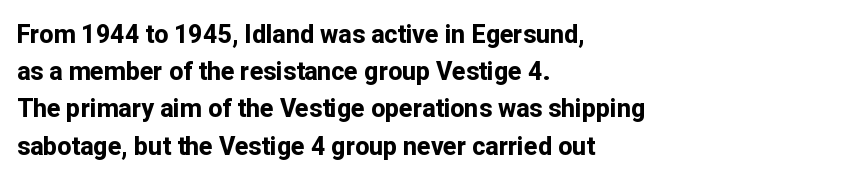
{"italic": "no", "bold": "yes", "underline": "no", "align": "left", "line_spacing": "normal", "line_spacing_ratio": 1.49, "letter_spacing": "normal", "letter_spacing_em": 0.0, "glyph_px": 25}
